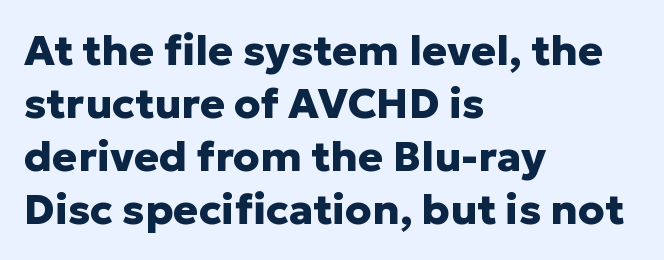
How would I describe the line gaps? Plain and ordinary. Between one letter and the next there's only the usual sliver of space. Look at the bottom of the vertical strokes: they stop flat, with no serifs. This is heavy type, rendered in bold.
